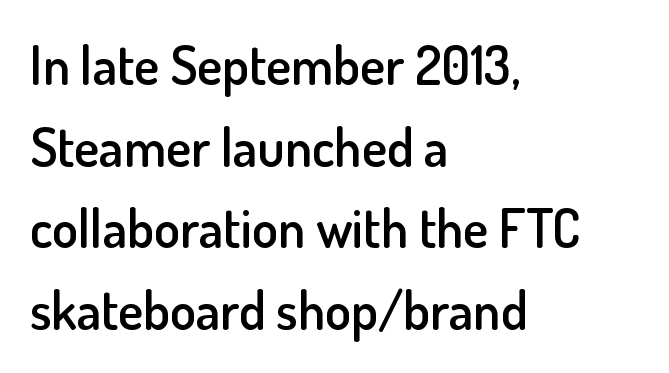
The zone under the glyphs is completely vacant. Notice how the passage keeps a crisp vertical edge on the left only. No italicization has been applied; the sample stays upright. What stands out about the letter spacing? Nothing — it is the standard amount. The strokes are fattened partway — semibold, not bold.
